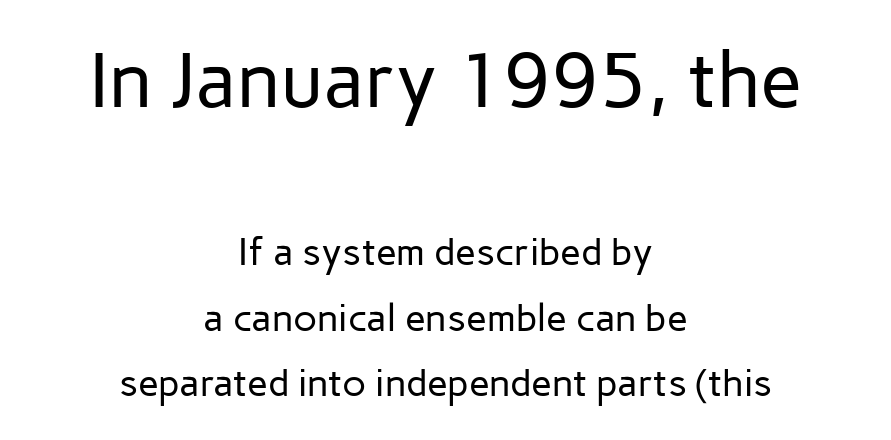
The words here are not underlined. Compared with a flush-left layout, this one balances lines on the center instead. Every stem runs plumb, perpendicular to the baseline. Is the type heavy? It reads as light-to-regular instead. The face used here is rendered with its standard letterfit.
